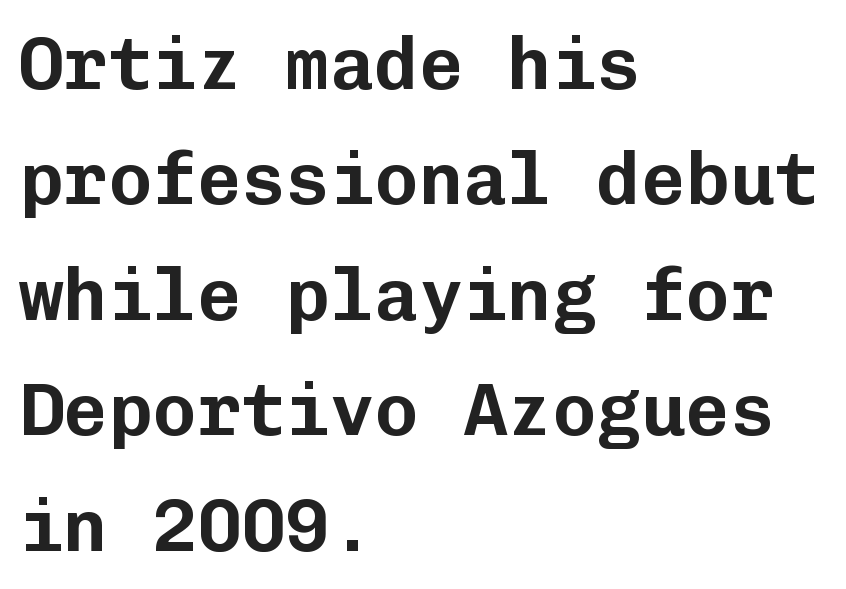
Q: Is the text italic (slanted)? A: No, it is upright.
Q: Is the typeface a serif or a sans-serif typeface? A: Sans-serif.
Q: Is the text underlined? A: No.
Q: How is the paragraph aligned? A: Left-aligned.
Q: Is the spacing between letters normal or unusually wide? A: Normal.
Q: Is the spacing between lines tight, normal or loose? A: Normal.
Q: Width (condensed, normal, or wide)? A: Normal.
Q: Stroke contrast? A: Low.
Q: x-height? A: Medium.
Q: Monospaced? A: Yes.
